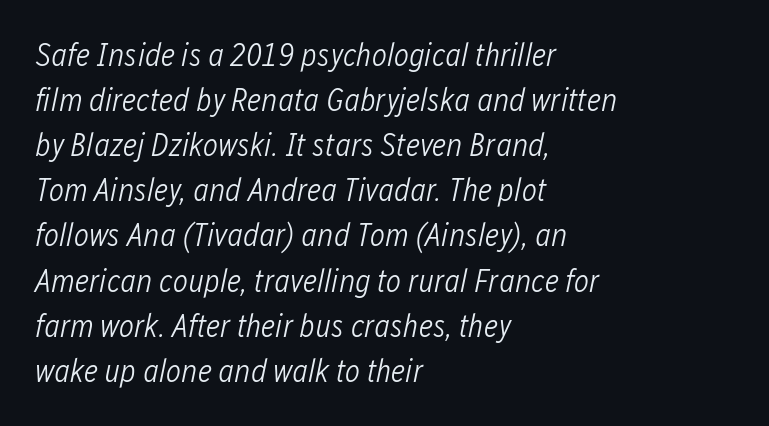
No extra ink here — the face is not bold. The passage shown has conventional tracking throughout. Is this a fixed-width face? No — the glyphs have proportional, varying widths. The typography opts for an oblique posture over an upright one.
